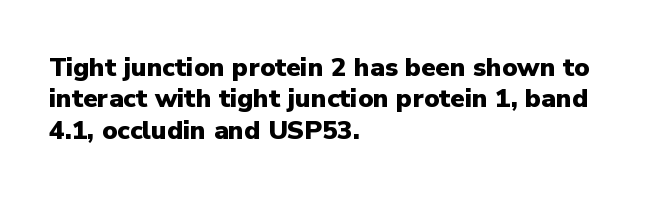
Posture: straight, roman, zero tilt. A student would call this left alignment; a typographer would say flush left, rag right. Rule under the text: the space is simply empty. Between one letter and the next there's only the usual sliver of space. Plenty of ink on the page — the face is bold.
